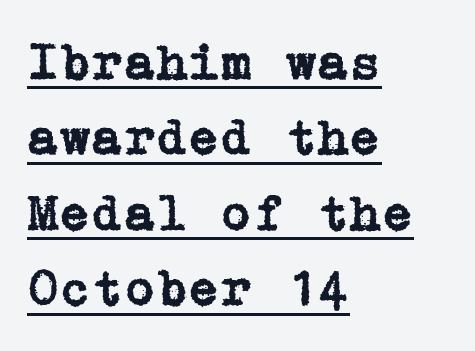
The image shows 52 px serif type, upright; set left-aligned, normal line spacing (1.45x), normal letter spacing, underlined; low stroke contrast and a medium x-height.
